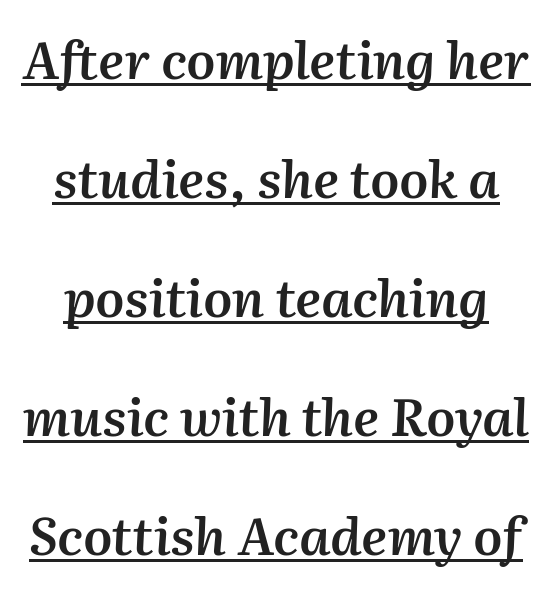
{"italic": "yes", "lean": "right", "slant_degrees": 2, "bold": "semi", "weight": "semibold", "width": "normal", "stroke_contrast": "medium", "x_height": "medium", "monospaced": "no", "underline": "yes", "line_spacing": "loose", "line_spacing_ratio": 2.29, "letter_spacing": "normal", "letter_spacing_em": 0.0, "glyph_px": 52}
